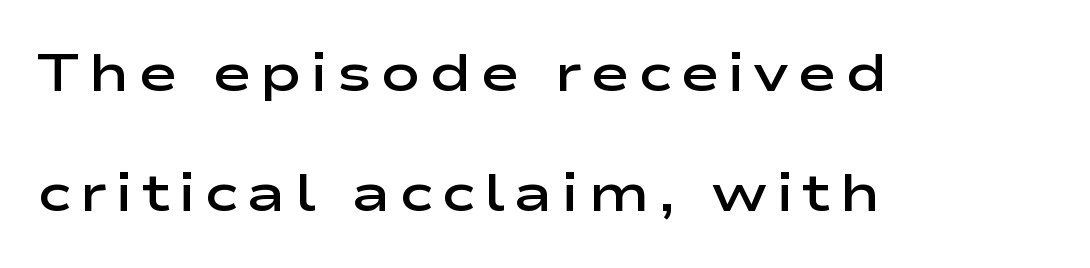
Q: Is the text bold? A: Semi-bold.
Q: Is the text italic (slanted)? A: No, it is upright.
Q: Is the typeface a serif or a sans-serif typeface? A: Sans-serif.
Q: Is the text underlined? A: No.
Q: How is the paragraph aligned? A: Left-aligned.
Q: Is the spacing between lines tight, normal or loose? A: Loose.
Q: Width (condensed, normal, or wide)? A: Wide.
Q: Stroke contrast? A: Low.
Q: x-height? A: Medium.
Q: Monospaced? A: No.
